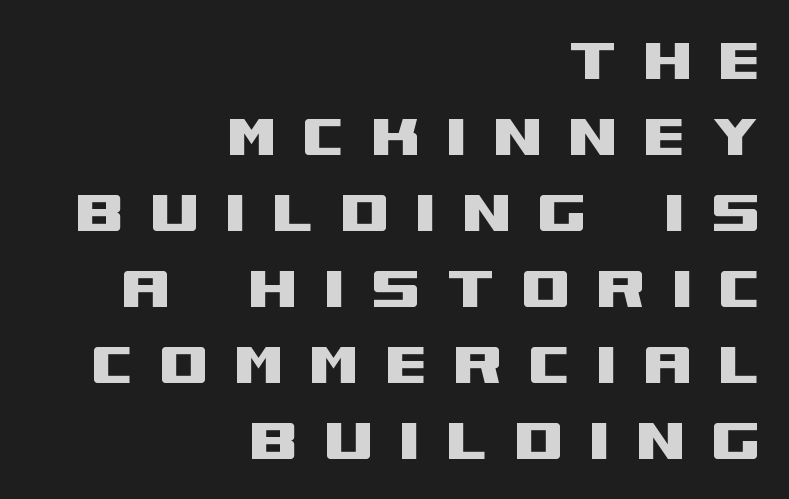
The image shows 71 px wide sans-serif type, upright; set right-aligned, tight line spacing (1.07x), unusually wide letter spacing (+0.36 em), not underlined; medium stroke contrast and a large x-height.
